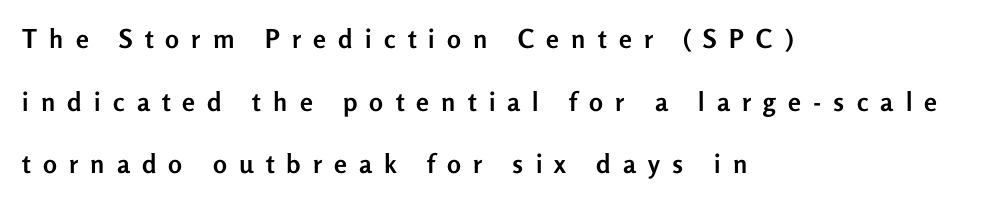
A typesetter would call this leading open, well beyond the default. The font is running at its bold setting. Leftover space on each line is placed entirely after the last word. Every character sits straight up, as roman type does.
